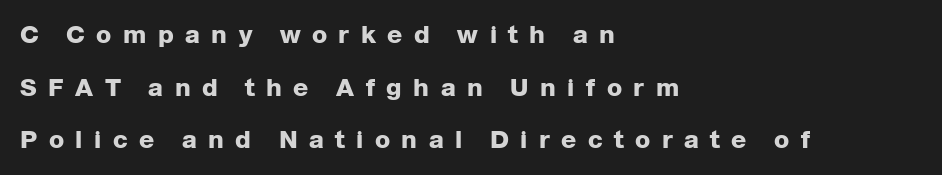
The image shows 25 px bold type, upright; set left-aligned, loose line spacing (2.11x), unusually wide letter spacing (+0.46 em), not underlined.
